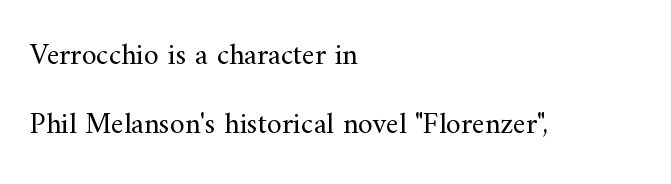
Italic: no, the glyphs are upright roman. Weight: regular or lighter. The characters display serif detailing at their extremities. Bare-footed words on every line. Think of a printed novel: that variable character pitch is what you see here.
